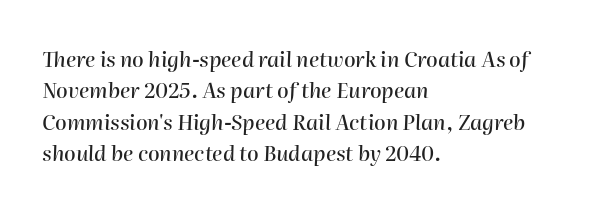
The image shows 21 px text type, italic (leaning right); set left-aligned, normal line spacing (1.5x), normal letter spacing, not underlined.
